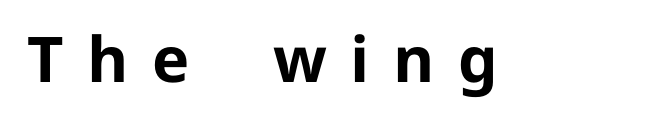
The image shows 63 px bold sans-serif type, upright; set unusually wide letter spacing (+0.37 em), not underlined; low stroke contrast and a medium x-height.
